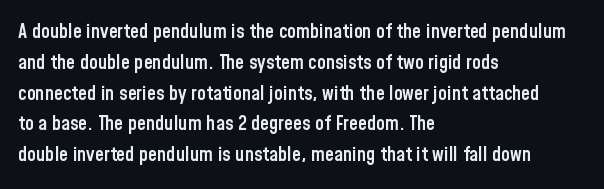
Strokes here are thickened, but only to semibold level. Successive baselines arrive at the customary interval. The axis of the letterforms is exactly vertical. Anything drawn beneath the words? Only blank space. Which margin do the lines hug? The left one — the right edge is uneven. This rendering leaves character spacing at its baseline value.
